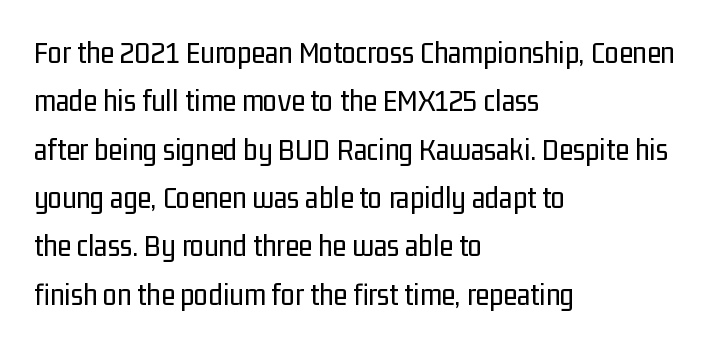
The image shows 32 px regular-weight, condensed sans-serif type, upright; set left-aligned, normal line spacing (1.51x), normal letter spacing, not underlined; low stroke contrast and a medium x-height.
